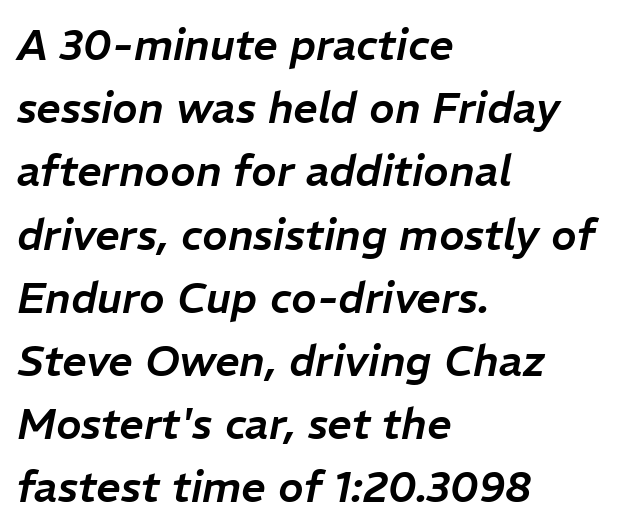
The image shows 43 px text type, italic (leaning right); set left-aligned, normal line spacing (1.47x), normal letter spacing, not underlined; low stroke contrast and a medium x-height.
